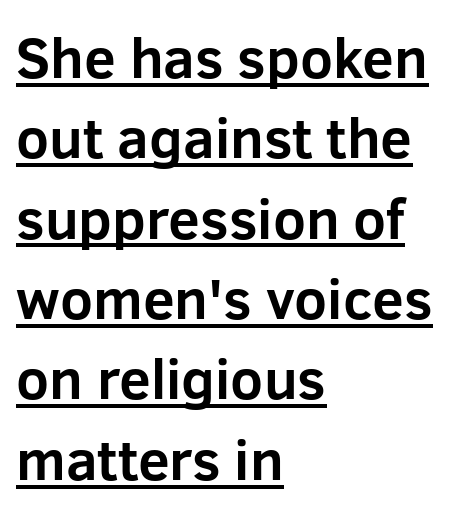
{"serif": "no", "italic": "no", "bold": "yes", "weight": "bold", "width": "normal", "stroke_contrast": "low", "x_height": "medium", "monospaced": "no", "underline": "yes", "align": "left", "line_spacing": "normal", "line_spacing_ratio": 1.41, "letter_spacing": "normal", "letter_spacing_em": 0.0, "glyph_px": 57}
